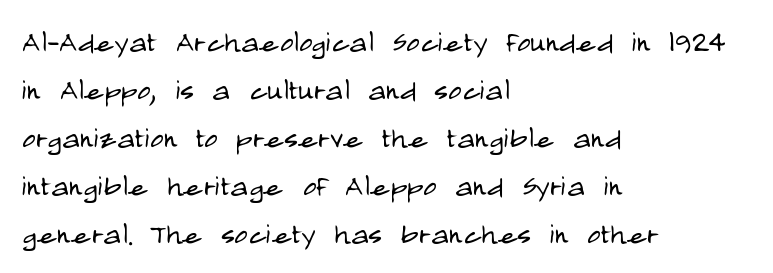
Q: Is the text bold? A: No.
Q: Is the text italic (slanted)? A: No, it is upright.
Q: Is the typeface a serif or a sans-serif typeface? A: Sans-serif.
Q: Is the text underlined? A: No.
Q: How is the paragraph aligned? A: Left-aligned.
Q: Is the spacing between letters normal or unusually wide? A: Normal.
Q: Is the spacing between lines tight, normal or loose? A: Normal.
Q: Width (condensed, normal, or wide)? A: Condensed.
Q: Stroke contrast? A: Low.
Q: x-height? A: Large.
Q: Monospaced? A: No.
